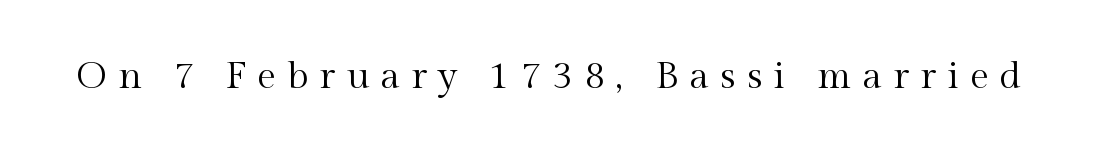
The image shows 38 px regular-weight serif type, upright; set unusually wide letter spacing (+0.29 em), not underlined; a medium x-height.
